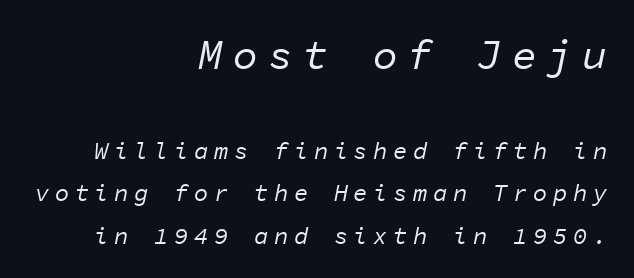
Q: Is the text bold? A: No.
Q: Is the text italic (slanted)? A: Yes, it leans right by about 11 degrees.
Q: Is the text underlined? A: No.
Q: How is the paragraph aligned? A: Right-aligned.
Q: Is the spacing between letters normal or unusually wide? A: Unusually wide.
Q: Which block of text is set in a larger size, the first (top) or the second (bottom)? A: The first (top) one.
Q: Width (condensed, normal, or wide)? A: Normal.
Q: Stroke contrast? A: Low.
Q: x-height? A: Medium.
Q: Monospaced? A: Yes.
